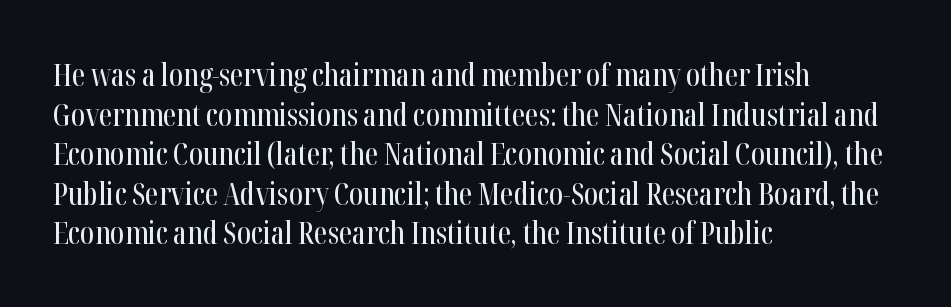
{"serif": "yes", "italic": "no", "width": "condensed", "stroke_contrast": "high", "x_height": "medium", "monospaced": "no", "underline": "no", "align": "left", "line_spacing": "normal", "line_spacing_ratio": 1.32, "letter_spacing": "normal", "letter_spacing_em": 0.0, "glyph_px": 30}
